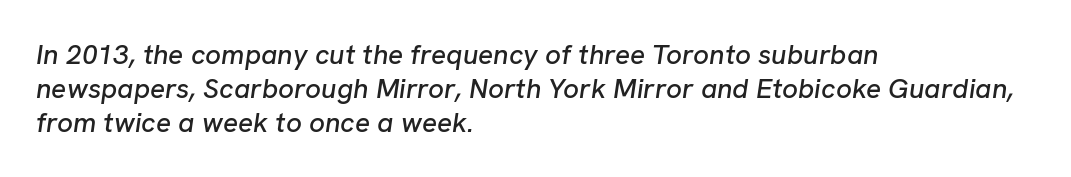
Notice how the passage keeps a crisp vertical edge on the left only. This sample uses plain, unmodified letter spacing. You could not count columns in this text — the font is proportionally spaced. Slant detected: the letters are inclined. Plain, unruled lines of type.
